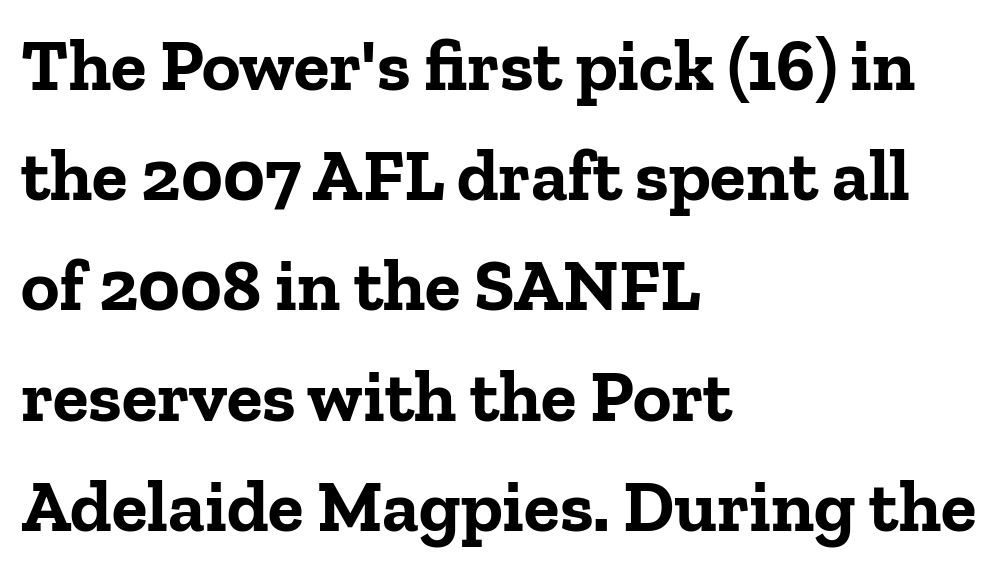
One-word summary of the alignment: left. The lettering stays uniformly vertical, giving the passage a roman look. The glyphs are unaccompanied by any horizontal stroke below them. Each letter's strokes conclude with small projecting serifs. The typesetting leans heavy: a genuine bold. The lines sit at an ordinary, default distance from one another.
